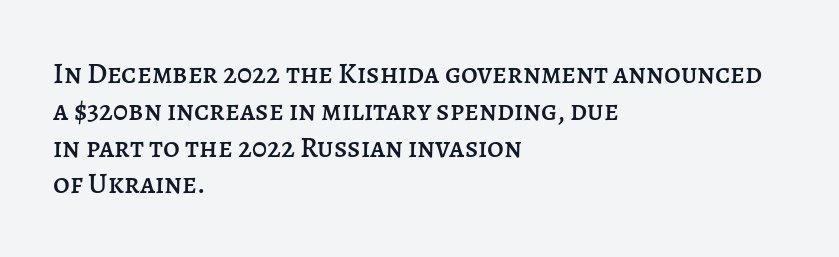
The image shows 29 px text type, upright; set left-aligned, normal line spacing (1.27x), normal letter spacing, not underlined; low stroke contrast and a large x-height.
